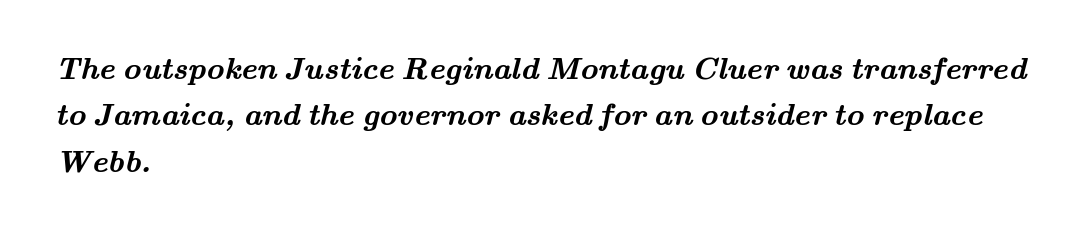
{"serif": "yes", "bold": "yes", "weight": "semibold", "width": "wide", "stroke_contrast": "medium", "x_height": "small", "monospaced": "no", "underline": "no", "align": "left", "line_spacing": "normal", "line_spacing_ratio": 1.5, "letter_spacing": "normal", "letter_spacing_em": 0.0, "glyph_px": 31}
